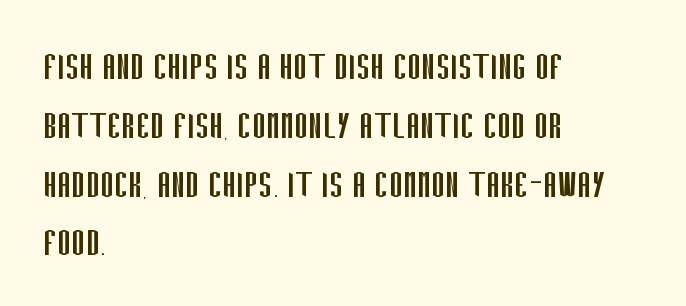
Q: Is the text bold? A: No.
Q: Is the text italic (slanted)? A: No, it is upright.
Q: Is the typeface a serif or a sans-serif typeface? A: Sans-serif.
Q: Is the text underlined? A: No.
Q: How is the paragraph aligned? A: Left-aligned.
Q: Is the spacing between letters normal or unusually wide? A: Normal.
Q: Is the spacing between lines tight, normal or loose? A: Normal.
Q: Width (condensed, normal, or wide)? A: Condensed.
Q: Stroke contrast? A: Low.
Q: x-height? A: Large.
Q: Monospaced? A: No.
